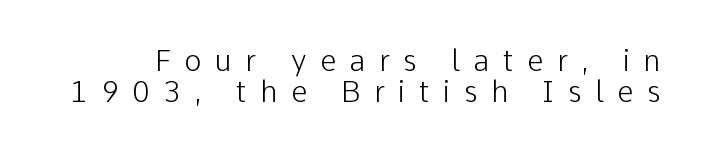
{"serif": "no", "italic": "no", "bold": "no", "weight": "light", "width": "normal", "stroke_contrast": "low", "x_height": "medium", "monospaced": "no", "underline": "no", "line_spacing": "tight", "line_spacing_ratio": 1.08, "letter_spacing": "wide", "letter_spacing_em": 0.47, "glyph_px": 29}
